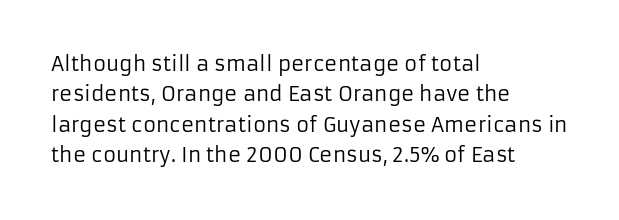
Q: Is the text bold? A: No.
Q: Is the text italic (slanted)? A: No, it is upright.
Q: Is the text underlined? A: No.
Q: How is the paragraph aligned? A: Left-aligned.
Q: Is the spacing between letters normal or unusually wide? A: Normal.
Q: Is the spacing between lines tight, normal or loose? A: Normal.
